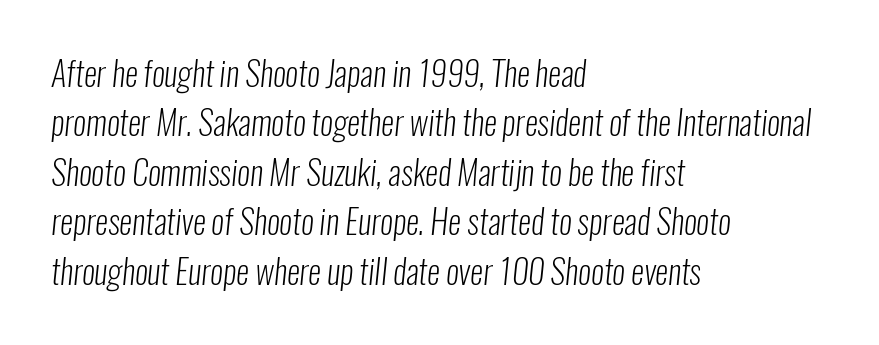
The ragged edge is on the right, which tells us the setting is flush left. Is the type heavy? It reads as light-to-regular instead. Line spacing here is normal. The space beneath each line is pristine and unruled.
